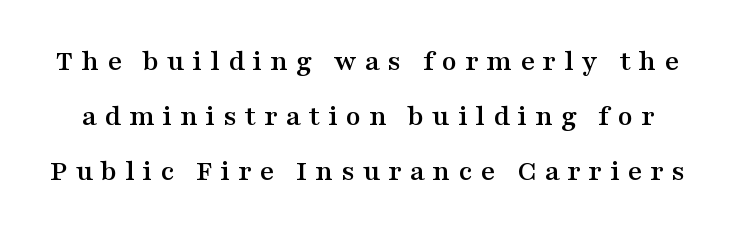
The image shows 31 px wide serif type, upright; set line spacing 1.77x, unusually wide letter spacing (+0.25 em), not underlined; medium stroke contrast and a medium x-height.
